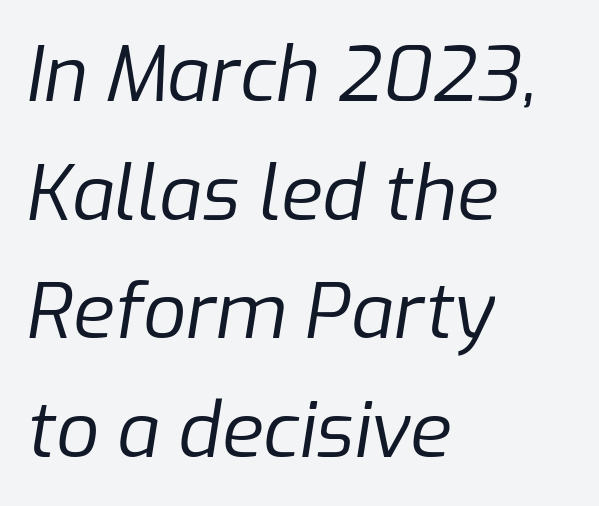
{"italic": "yes", "lean": "right", "slant_degrees": 9, "bold": "no", "weight": "regular", "width": "normal", "stroke_contrast": "low", "x_height": "medium", "monospaced": "no", "underline": "no", "align": "left", "line_spacing": "normal", "line_spacing_ratio": 1.56, "letter_spacing": "normal", "letter_spacing_em": 0.0, "glyph_px": 76}
